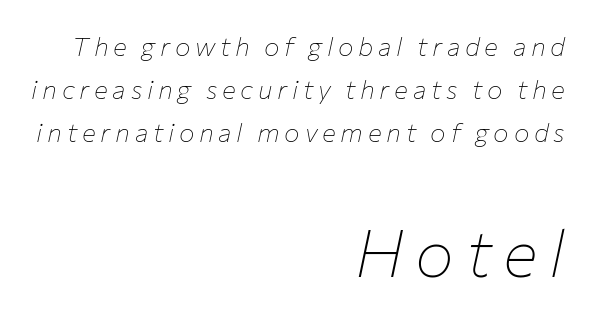
Size hierarchy here favors the trailing block over the leading one. Does the lettering tilt? It does — this is italic. Has an underline been added? It has not. These lines are rendered in a variable-pitch font. The strokes are not fattened; the text isn't bold.
